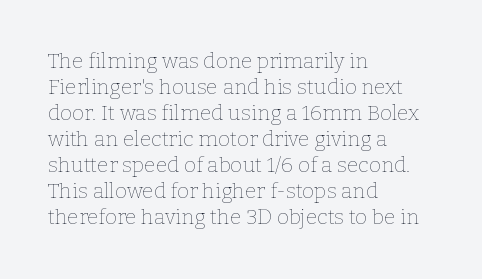
{"italic": "no", "bold": "no", "underline": "no", "align": "left", "line_spacing_ratio": 1.24, "letter_spacing": "normal", "letter_spacing_em": 0.0, "glyph_px": 21}
